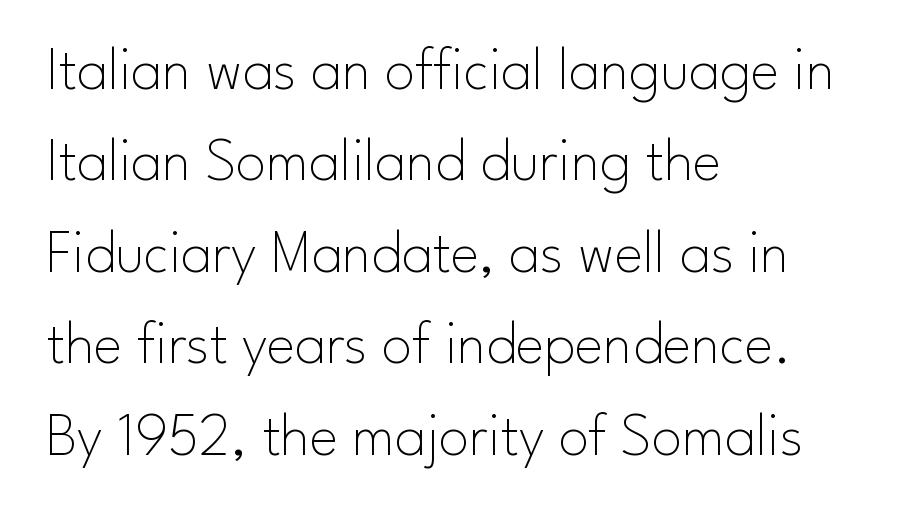
The tracking reads as untouched default to a designer's eye. No italicization has been applied; the sample stays upright. Interline gaps are of average width in this sample. The ragged edge is on the right, which tells us the setting is flush left.
